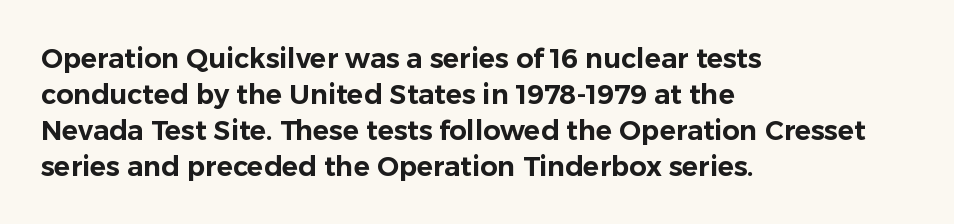
Q: Is the text italic (slanted)? A: No, it is upright.
Q: Is the text underlined? A: No.
Q: How is the paragraph aligned? A: Left-aligned.
Q: Is the spacing between letters normal or unusually wide? A: Normal.
Q: Is the spacing between lines tight, normal or loose? A: Normal.
